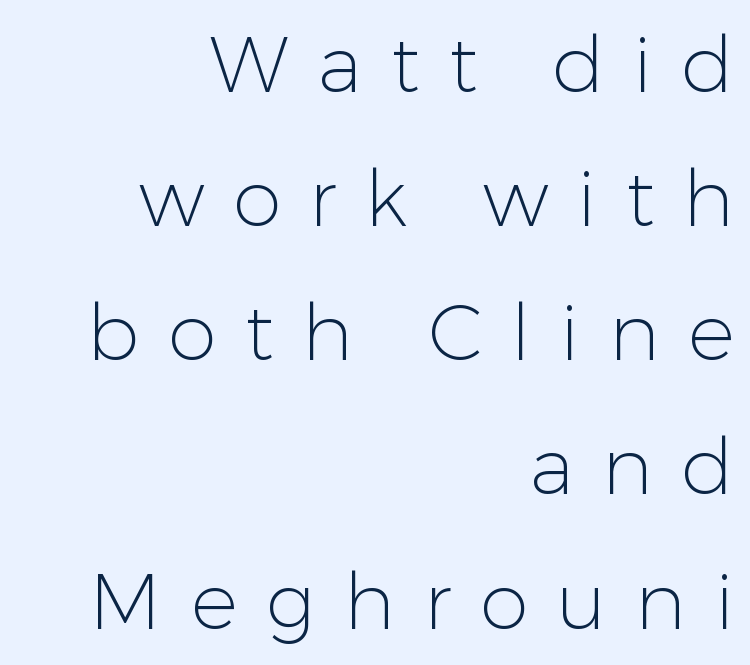
Q: Is the text bold? A: No.
Q: Is the text italic (slanted)? A: No, it is upright.
Q: Is the typeface a serif or a sans-serif typeface? A: Sans-serif.
Q: Is the text underlined? A: No.
Q: How is the paragraph aligned? A: Right-aligned.
Q: Is the spacing between letters normal or unusually wide? A: Unusually wide.
Q: Width (condensed, normal, or wide)? A: Normal.
Q: Stroke contrast? A: Low.
Q: x-height? A: Medium.
Q: Monospaced? A: No.
